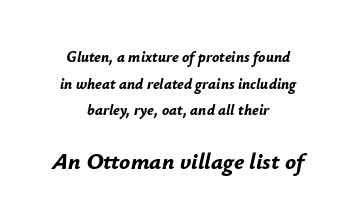
{"italic": "yes", "lean": "right", "slant_degrees": 12, "bold": "yes", "underline": "no", "align": "center", "line_spacing_ratio": 1.77, "letter_spacing": "normal", "letter_spacing_em": 0.0, "larger_block": "second", "size_ratio": 1.53, "glyph_px": 23}
